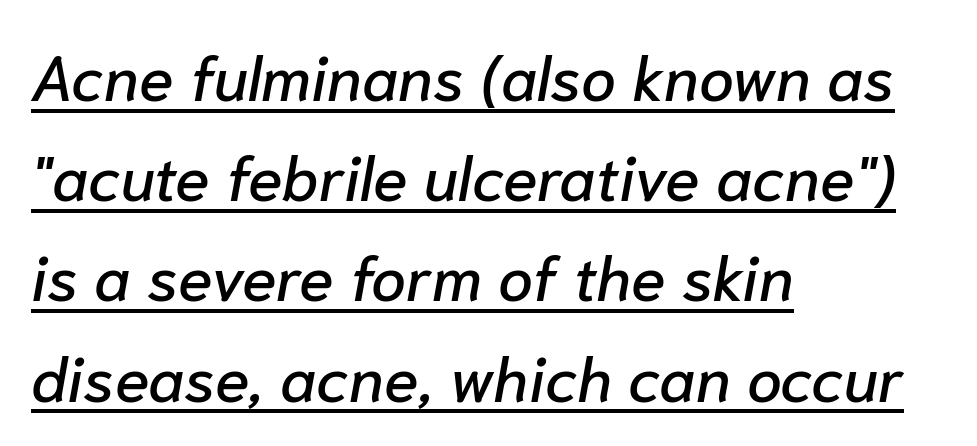
The image shows 63 px text type, italic (leaning right); set left-aligned, normal line spacing (1.59x), normal letter spacing, underlined; low stroke contrast and a medium x-height.
